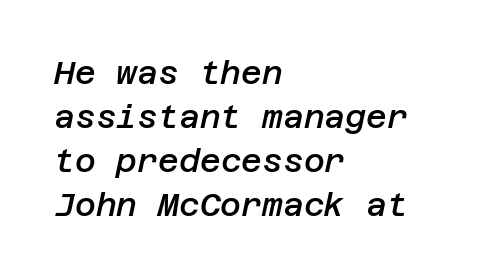
The image shows 32 px semibold type, italic (leaning right); set left-aligned, normal line spacing (1.37x), normal letter spacing, not underlined; low stroke contrast and a large x-height.
